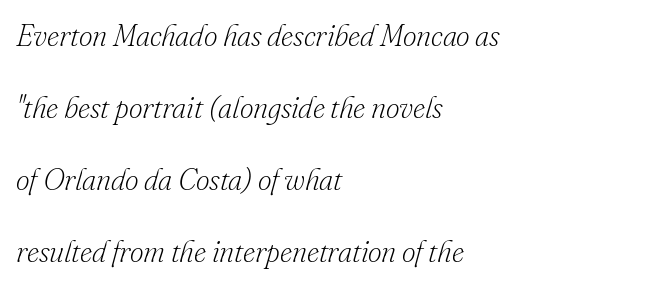
Q: Is the text bold? A: No.
Q: Is the text italic (slanted)? A: Yes, it leans right by about 16 degrees.
Q: Is the typeface a serif or a sans-serif typeface? A: Serif.
Q: Is the text underlined? A: No.
Q: How is the paragraph aligned? A: Left-aligned.
Q: Is the spacing between letters normal or unusually wide? A: Normal.
Q: Is the spacing between lines tight, normal or loose? A: Loose.
Q: Width (condensed, normal, or wide)? A: Normal.
Q: Stroke contrast? A: Low.
Q: x-height? A: Small.
Q: Monospaced? A: No.
